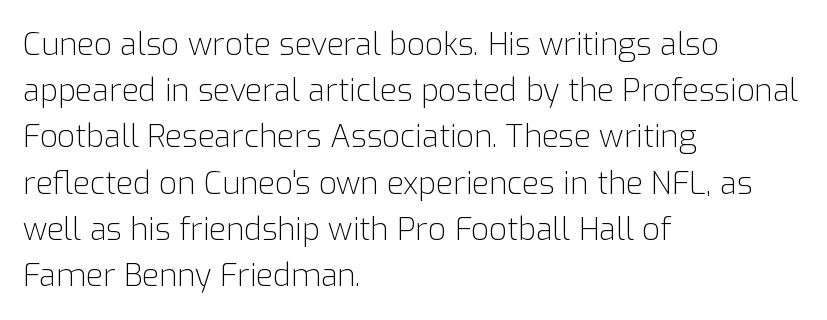
Q: Is the text bold? A: No.
Q: Is the text italic (slanted)? A: No, it is upright.
Q: Is the typeface a serif or a sans-serif typeface? A: Sans-serif.
Q: Is the text underlined? A: No.
Q: How is the paragraph aligned? A: Left-aligned.
Q: Is the spacing between letters normal or unusually wide? A: Normal.
Q: Is the spacing between lines tight, normal or loose? A: Normal.
Q: Width (condensed, normal, or wide)? A: Normal.
Q: Stroke contrast? A: Low.
Q: x-height? A: Medium.
Q: Monospaced? A: No.
